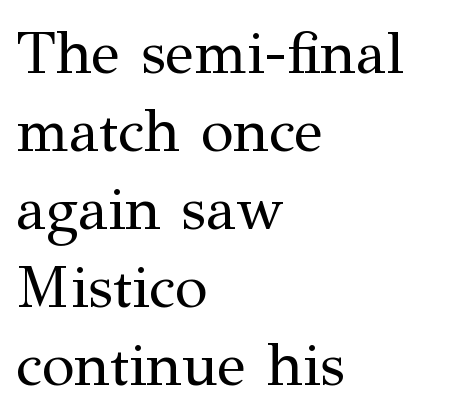
One-word summary of the alignment: left. Typographically, this falls in the serif category. Has an underline been added? It has not. Quick note: not italic, upright.
